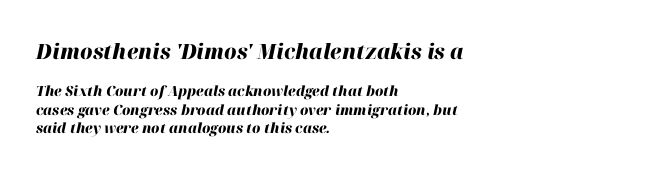
The image shows 21 px bold type, italic (leaning right); set left-aligned, normal line spacing (1.34x), normal letter spacing, not underlined; the first (top) block is 1.5x larger.
